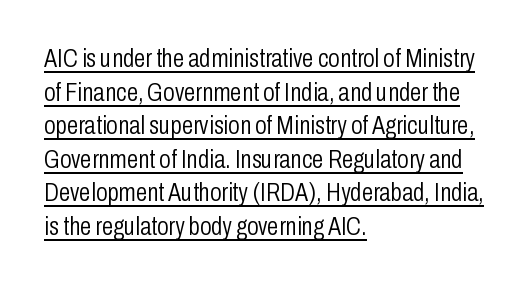
Q: Is the text bold? A: No.
Q: Is the text italic (slanted)? A: No, it is upright.
Q: Is the text underlined? A: Yes.
Q: How is the paragraph aligned? A: Left-aligned.
Q: Is the spacing between letters normal or unusually wide? A: Normal.
Q: Is the spacing between lines tight, normal or loose? A: Normal.
